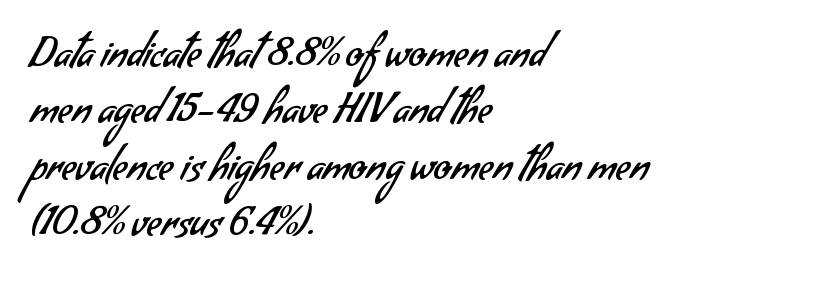
The image shows 40 px regular-weight sans-serif type; set left-aligned, normal line spacing (1.41x), normal letter spacing, not underlined; low stroke contrast and a small x-height.
